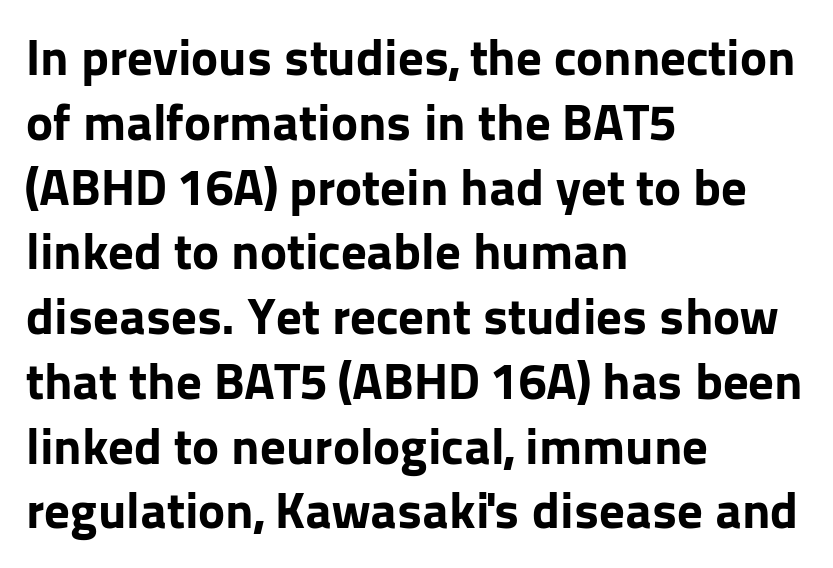
{"serif": "no", "italic": "no", "bold": "yes", "weight": "bold", "width": "normal", "stroke_contrast": "low", "x_height": "medium", "monospaced": "no", "underline": "no", "align": "left", "line_spacing": "normal", "line_spacing_ratio": 1.27, "letter_spacing": "normal", "letter_spacing_em": 0.0, "glyph_px": 51}
